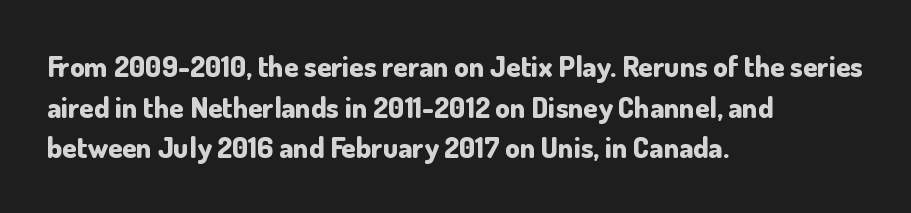
Q: Is the text bold? A: Yes.
Q: Is the text italic (slanted)? A: No, it is upright.
Q: Is the typeface a serif or a sans-serif typeface? A: Sans-serif.
Q: Is the text underlined? A: No.
Q: How is the paragraph aligned? A: Left-aligned.
Q: Is the spacing between letters normal or unusually wide? A: Normal.
Q: Is the spacing between lines tight, normal or loose? A: Normal.
Q: Width (condensed, normal, or wide)? A: Normal.
Q: Stroke contrast? A: Low.
Q: x-height? A: Small.
Q: Monospaced? A: No.
